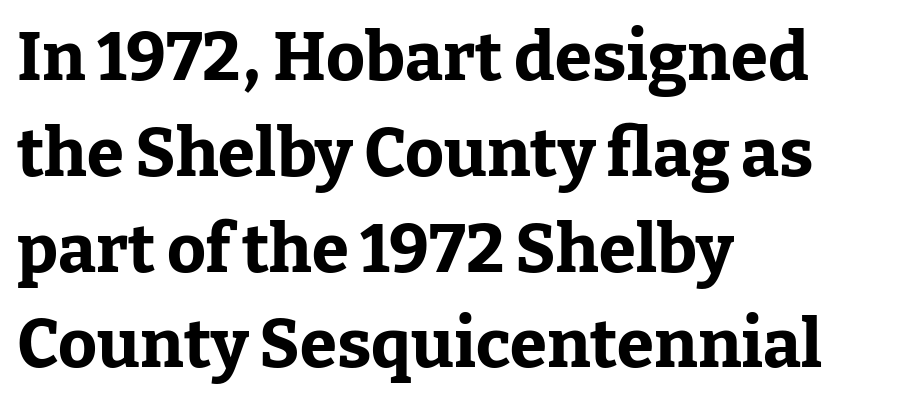
Q: Is the text bold? A: Yes.
Q: Is the text italic (slanted)? A: No, it is upright.
Q: Is the typeface a serif or a sans-serif typeface? A: Serif.
Q: Is the text underlined? A: No.
Q: How is the paragraph aligned? A: Left-aligned.
Q: Is the spacing between letters normal or unusually wide? A: Normal.
Q: Is the spacing between lines tight, normal or loose? A: Normal.
Q: Width (condensed, normal, or wide)? A: Normal.
Q: Stroke contrast? A: Low.
Q: x-height? A: Medium.
Q: Monospaced? A: No.
